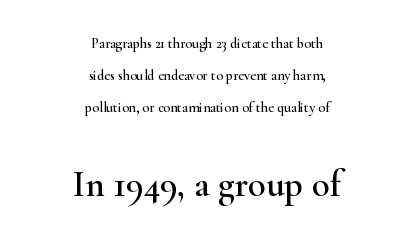
Descender tails drop into unmarked territory. Nothing unusual about the tracking: characters are spaced as the font intends. The rendering shows small feet on the letterforms — a serif design. Centered paragraph, ragged on both sides. Whoever set this made the second block the dominant, larger element.
